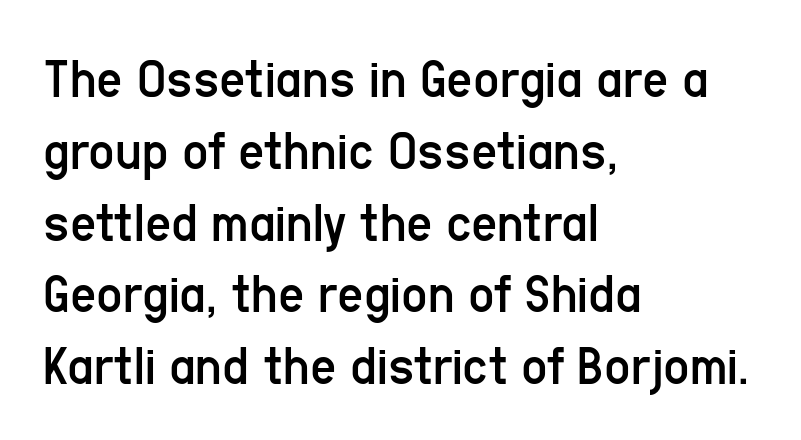
The image shows 57 px regular-weight, condensed sans-serif type, upright; set left-aligned, normal line spacing (1.26x), normal letter spacing, not underlined; low stroke contrast and a medium x-height.
